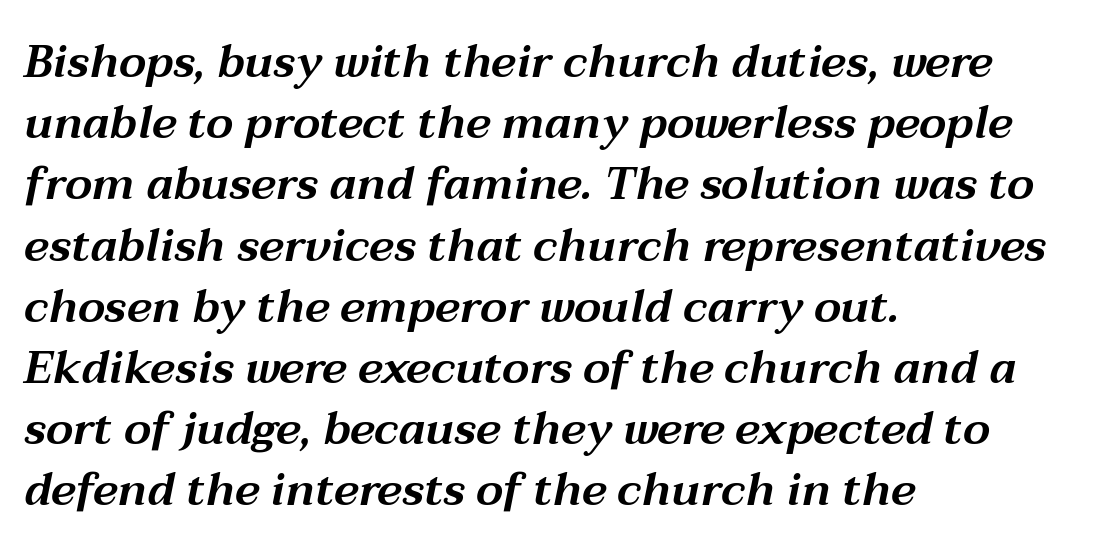
The image shows 45 px wide type, italic (leaning right); set left-aligned, normal line spacing (1.36x), normal letter spacing, not underlined; medium stroke contrast and a medium x-height.
